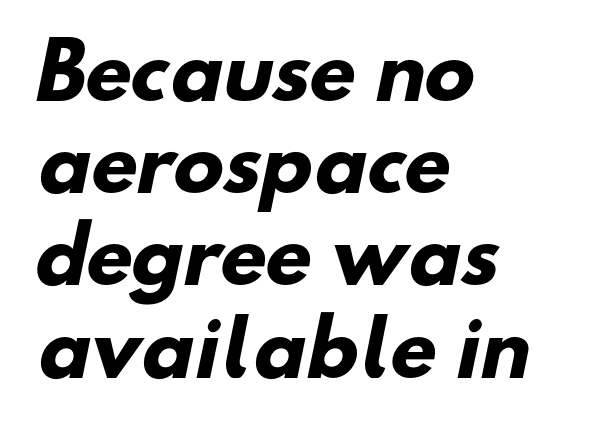
{"serif": "no", "bold": "yes", "weight": "heavy", "width": "normal", "stroke_contrast": "low", "x_height": "small", "monospaced": "no", "underline": "no", "align": "left", "line_spacing_ratio": 1.23, "letter_spacing": "normal", "letter_spacing_em": 0.0, "glyph_px": 75}
